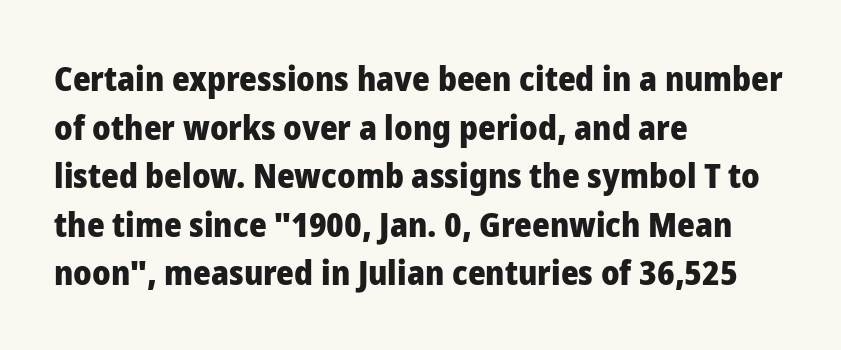
{"serif": "no", "italic": "no", "bold": "yes", "weight": "heavy", "width": "normal", "stroke_contrast": "low", "x_height": "medium", "monospaced": "no", "underline": "no", "align": "left", "line_spacing": "normal", "line_spacing_ratio": 1.43, "letter_spacing": "normal", "letter_spacing_em": 0.0, "glyph_px": 34}
